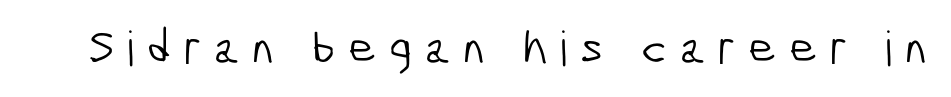
{"serif": "no", "bold": "no", "weight": "light", "width": "condensed", "stroke_contrast": "low", "x_height": "medium", "monospaced": "no", "underline": "no", "letter_spacing": "wide", "letter_spacing_em": 0.26, "glyph_px": 48}
